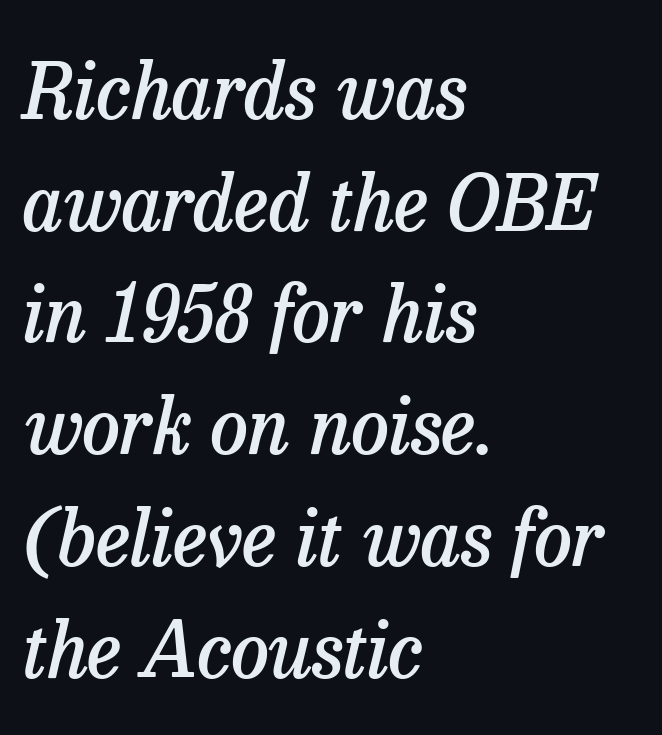
The image shows 76 px semibold serif type, italic (leaning right); set left-aligned, normal line spacing (1.47x), normal letter spacing, not underlined; low stroke contrast and a medium x-height.
